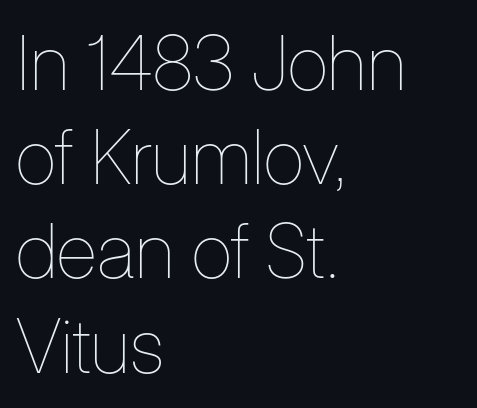
The image shows 76 px thin, condensed type, upright; set left-aligned, line spacing 1.24x, normal letter spacing, not underlined; low stroke contrast and a medium x-height.
